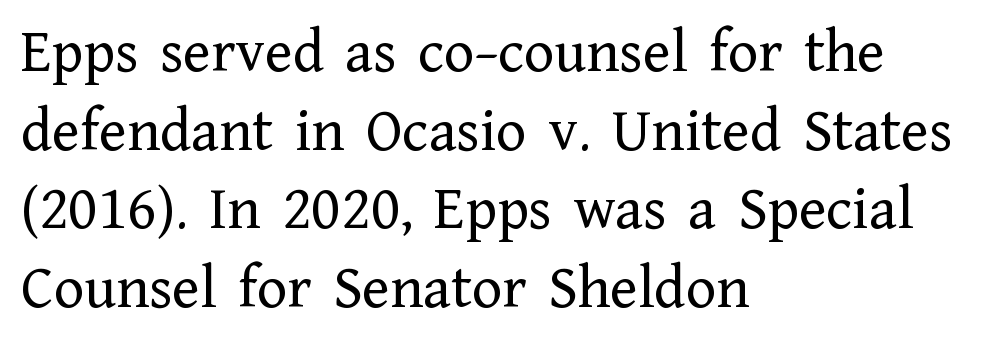
Q: Is the text bold? A: No.
Q: Is the text italic (slanted)? A: No, it is upright.
Q: Is the typeface a serif or a sans-serif typeface? A: Serif.
Q: Is the text underlined? A: No.
Q: How is the paragraph aligned? A: Left-aligned.
Q: Is the spacing between letters normal or unusually wide? A: Normal.
Q: Is the spacing between lines tight, normal or loose? A: Normal.
Q: Width (condensed, normal, or wide)? A: Normal.
Q: Stroke contrast? A: Low.
Q: x-height? A: Medium.
Q: Monospaced? A: No.
